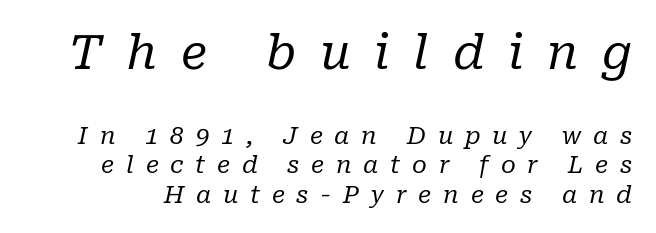
The image shows 48 px regular-weight serif type, italic (leaning right); set line spacing 1.22x, unusually wide letter spacing (+0.49 em), not underlined; the first (top) block is 2.0x larger; low stroke contrast and a medium x-height.
